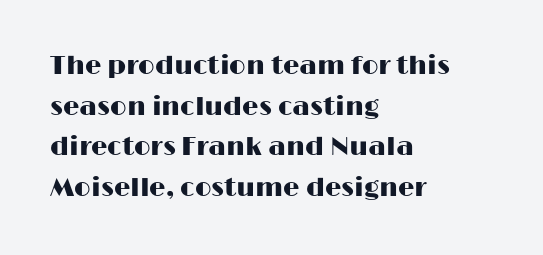
This rendering features lettering with no underline. How are the letters spaced? Ordinarily, with no added tracking. The setting favours the left margin, as ordinary paragraphs usually do. Does the lettering tilt? It doesn't — this is upright. Summary of vertical rhythm: regular, with standard interline spacing.
